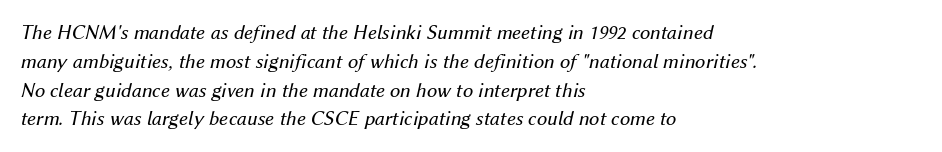
Vertical stems look standard width or narrower in stroke. Descender tails drop into unmarked territory. The leading is moderate, giving the passage an even texture. It's the slanting kind of type. The letters sit at their default tracking, neither squeezed nor spread. Each line starts at the same left margin while the right side varies.
